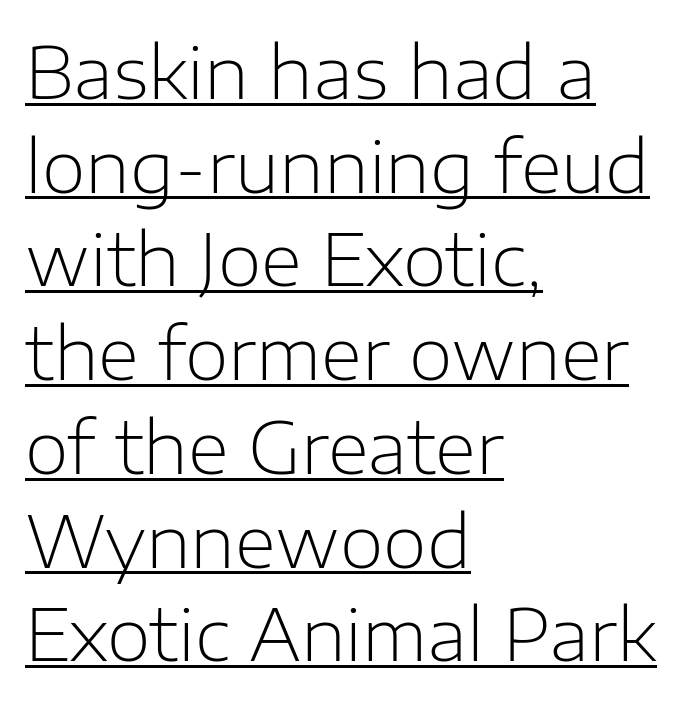
{"serif": "no", "italic": "no", "bold": "no", "weight": "light", "width": "normal", "stroke_contrast": "low", "x_height": "medium", "monospaced": "no", "underline": "yes", "align": "left", "line_spacing": "normal", "line_spacing_ratio": 1.32, "letter_spacing": "normal", "letter_spacing_em": 0.0, "glyph_px": 71}
